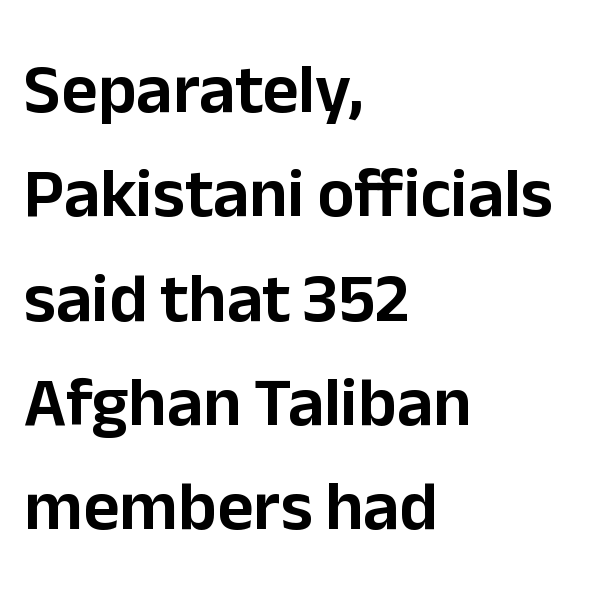
{"serif": "no", "italic": "no", "width": "normal", "stroke_contrast": "low", "x_height": "medium", "monospaced": "no", "underline": "no", "align": "left", "line_spacing": "normal", "line_spacing_ratio": 1.49, "letter_spacing": "normal", "letter_spacing_em": 0.0, "glyph_px": 70}
